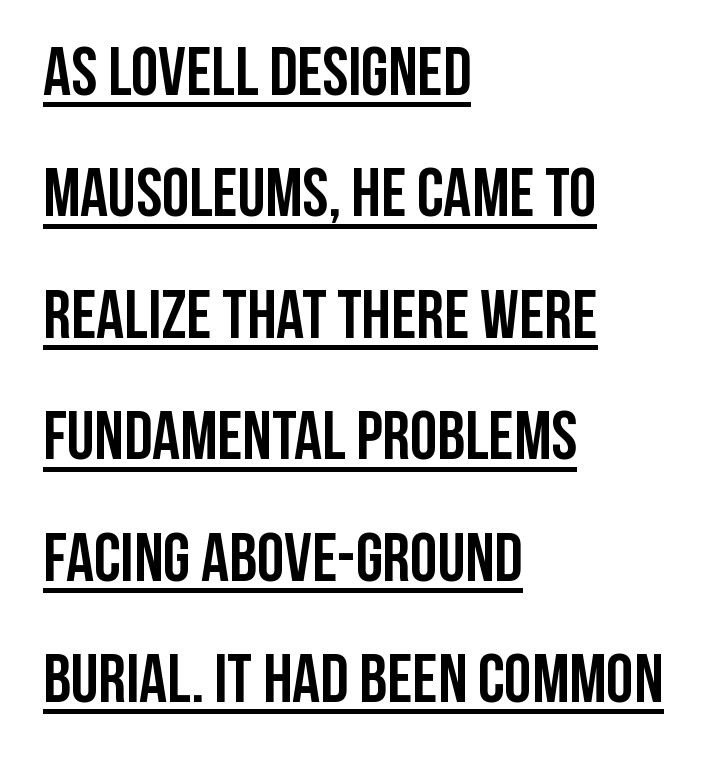
Q: Is the text bold? A: Yes.
Q: Is the text italic (slanted)? A: No, it is upright.
Q: Is the typeface a serif or a sans-serif typeface? A: Sans-serif.
Q: Is the text underlined? A: Yes.
Q: How is the paragraph aligned? A: Left-aligned.
Q: Is the spacing between letters normal or unusually wide? A: Normal.
Q: Width (condensed, normal, or wide)? A: Condensed.
Q: Stroke contrast? A: Low.
Q: x-height? A: Large.
Q: Monospaced? A: No.
